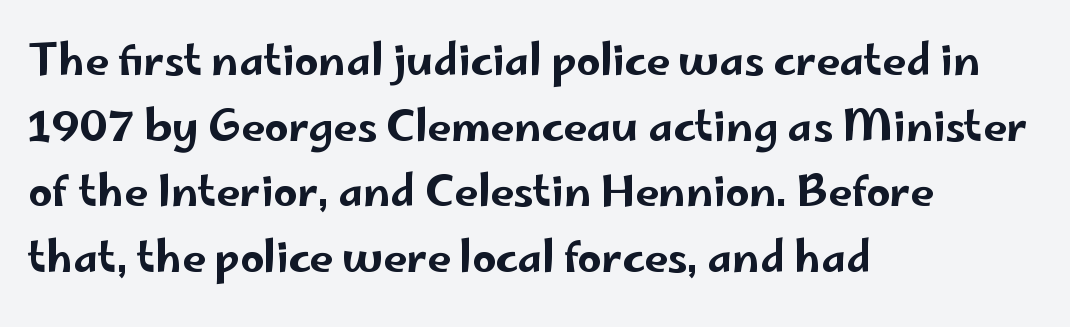
A roman cut, with each character standing at attention. The gaps between neighbouring characters are ordinary and unremarkable. These lines sit exactly where default settings would place them. Just letters on the line, the space beneath them empty. The face used here is a sans, in the tradition of grotesques and geometrics.
